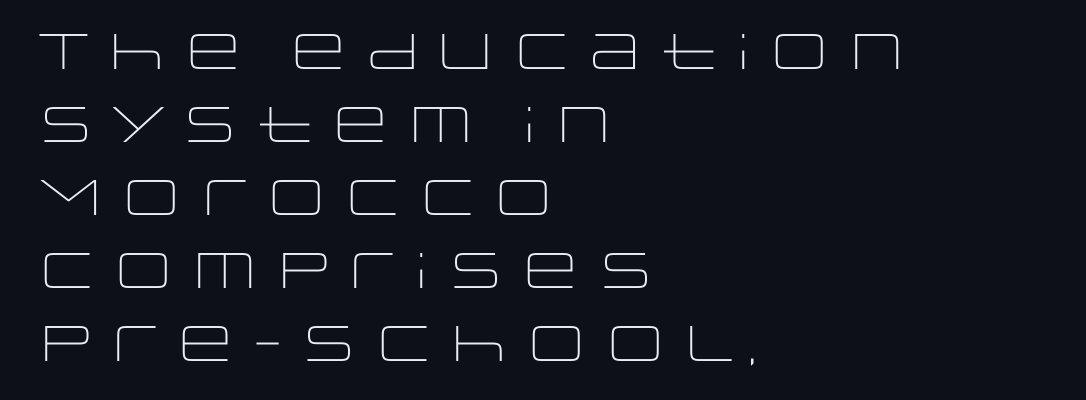
Q: Is the text bold? A: No.
Q: Is the text italic (slanted)? A: No, it is upright.
Q: Is the typeface a serif or a sans-serif typeface? A: Sans-serif.
Q: Is the text underlined? A: No.
Q: How is the paragraph aligned? A: Left-aligned.
Q: Is the spacing between letters normal or unusually wide? A: Normal.
Q: Is the spacing between lines tight, normal or loose? A: Normal.
Q: Width (condensed, normal, or wide)? A: Wide.
Q: Stroke contrast? A: Low.
Q: x-height? A: Large.
Q: Monospaced? A: No.
